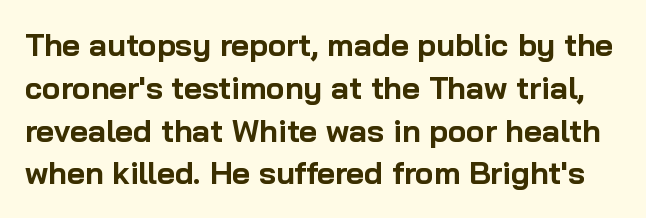
{"serif": "no", "italic": "no", "bold": "yes", "weight": "bold", "width": "normal", "stroke_contrast": "low", "x_height": "medium", "monospaced": "no", "underline": "no", "line_spacing": "normal", "line_spacing_ratio": 1.38, "letter_spacing": "normal", "letter_spacing_em": 0.0, "glyph_px": 31}
